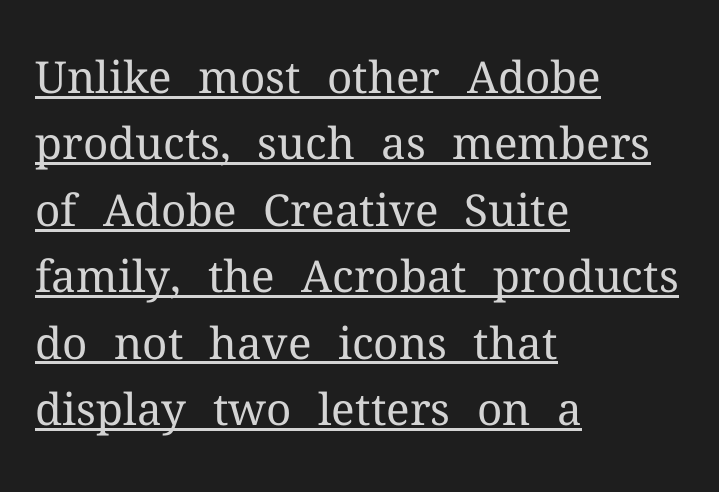
Are there feet on the stems? There are — it's a serif. A typesetter would call this proportional, since set widths differ per character. Underline: present. The tracking reads as untouched default to a designer's eye. The passage shown is not bold in any degree. The passage is arranged the way most books set body copy — flush left.
